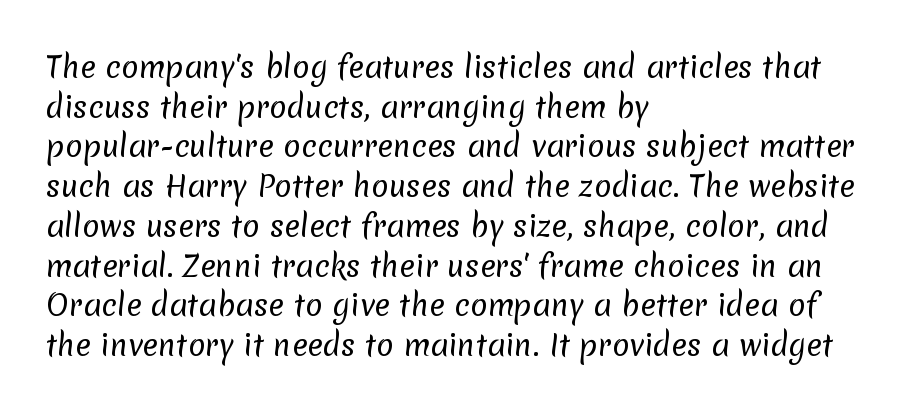
Q: Is the text bold? A: No.
Q: Is the typeface a serif or a sans-serif typeface? A: Sans-serif.
Q: Is the text underlined? A: No.
Q: How is the paragraph aligned? A: Left-aligned.
Q: Is the spacing between letters normal or unusually wide? A: Normal.
Q: Is the spacing between lines tight, normal or loose? A: Normal.
Q: Width (condensed, normal, or wide)? A: Normal.
Q: Stroke contrast? A: Low.
Q: x-height? A: Medium.
Q: Monospaced? A: No.
